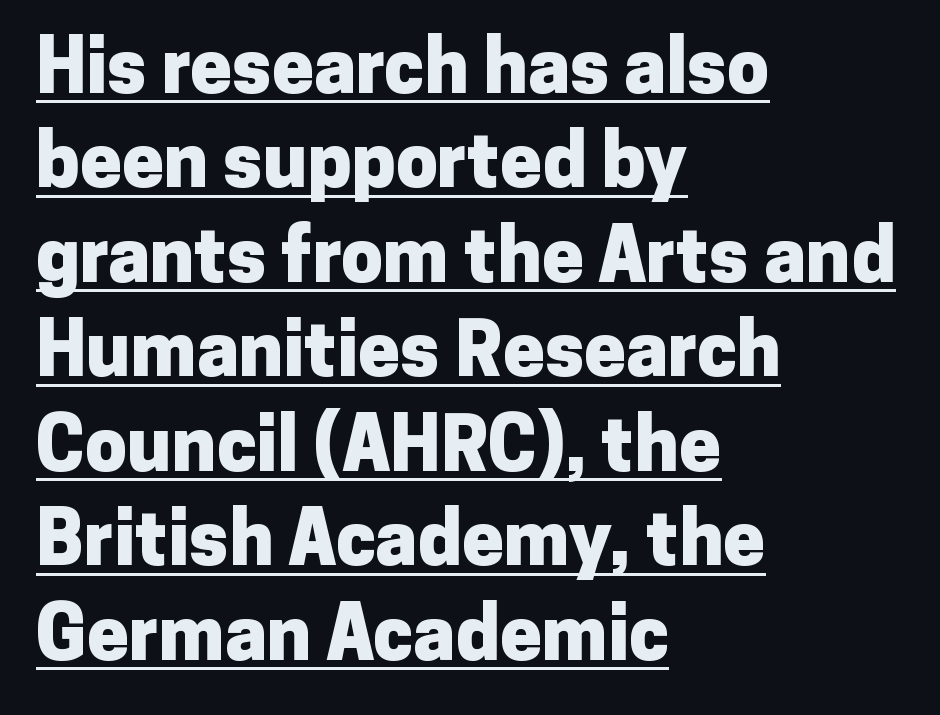
The image shows 75 px heavy sans-serif type, upright; set left-aligned, normal line spacing (1.26x), normal letter spacing, underlined; low stroke contrast and a medium x-height.
